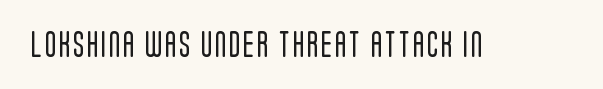
The image shows 26 px text type, upright; set not underlined.
